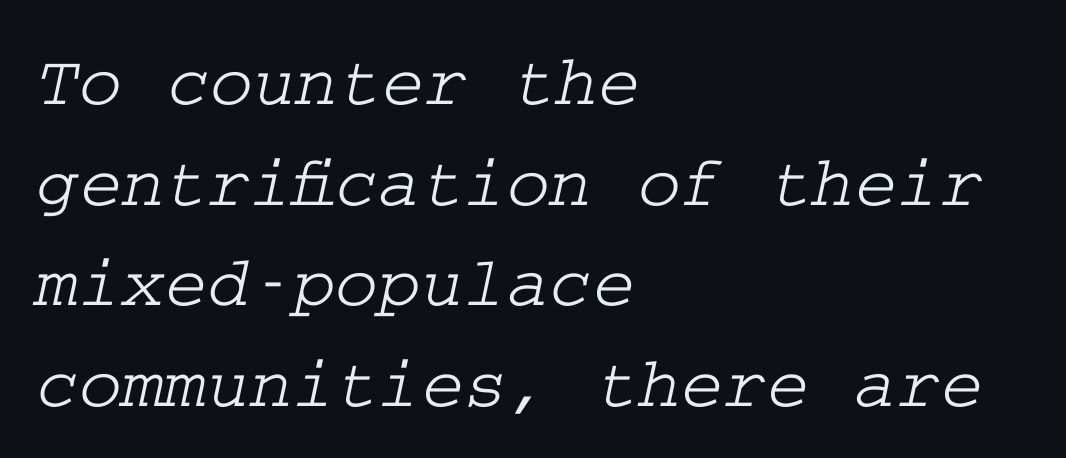
Q: Is the typeface a serif or a sans-serif typeface? A: Serif.
Q: Is the text underlined? A: No.
Q: How is the paragraph aligned? A: Left-aligned.
Q: Is the spacing between letters normal or unusually wide? A: Normal.
Q: Is the spacing between lines tight, normal or loose? A: Normal.
Q: Width (condensed, normal, or wide)? A: Wide.
Q: Stroke contrast? A: Low.
Q: x-height? A: Medium.
